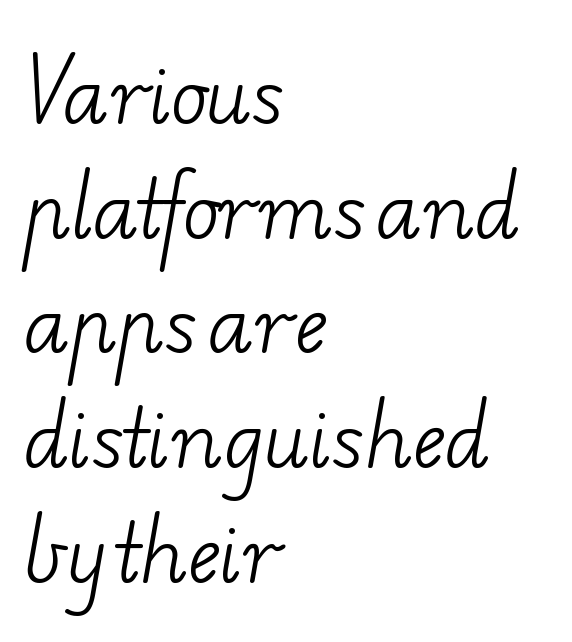
In terms of letterspacing, this is plain default setting. The font sits on the lighter half of the weight spectrum, regular included. The compositor pushed each line to the left boundary. The glyphs are unaccompanied by any horizontal stroke below them. The block of text has a typical density, with ordinary space between rows.
